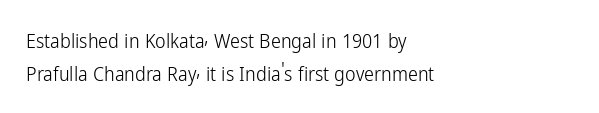
The image shows 20 px text type, upright; set left-aligned, normal line spacing (1.65x), normal letter spacing, not underlined.
